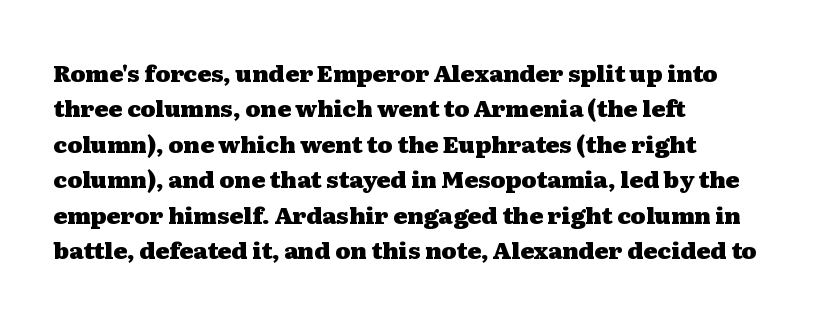
The strip under each line holds only bare page. The designer left line spacing at the default. Typeset ragged right — the left edge is the straight one. Heavy-handed strokes throughout: this text is bold.
